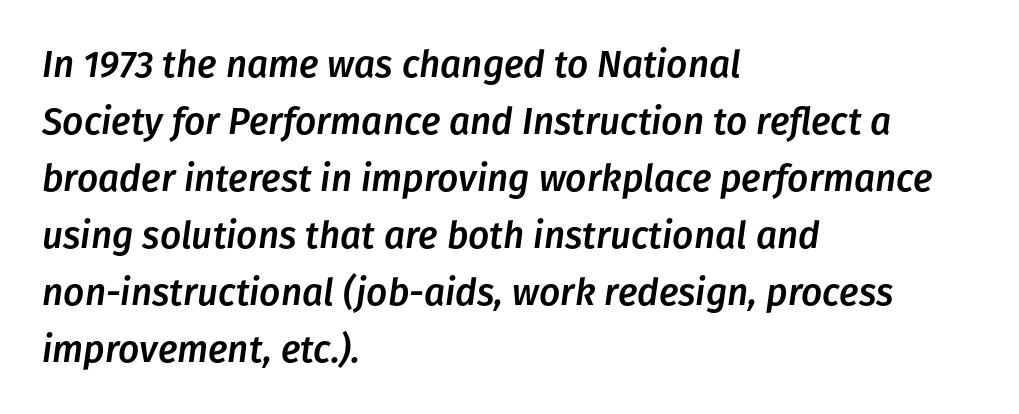
Q: Is the text italic (slanted)? A: Yes, it leans right by about 8 degrees.
Q: Is the text underlined? A: No.
Q: How is the paragraph aligned? A: Left-aligned.
Q: Is the spacing between letters normal or unusually wide? A: Normal.
Q: Is the spacing between lines tight, normal or loose? A: Normal.
Q: Width (condensed, normal, or wide)? A: Normal.
Q: Stroke contrast? A: Low.
Q: x-height? A: Medium.
Q: Monospaced? A: No.
